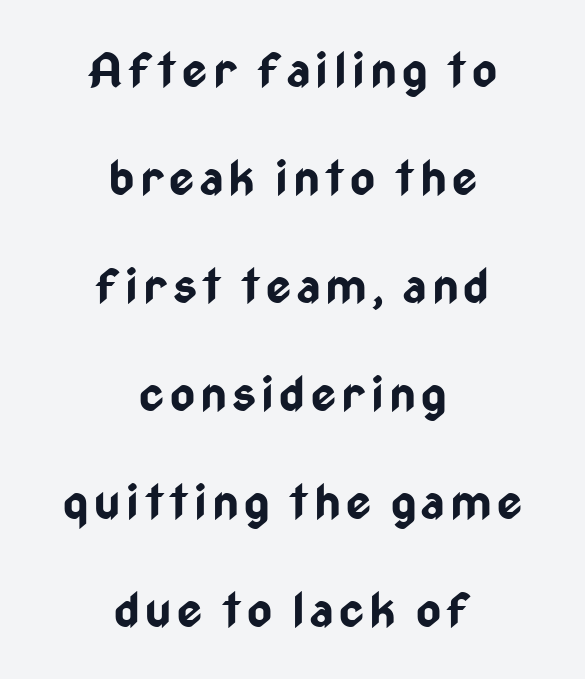
The image shows 48 px bold, condensed sans-serif type, upright; set centered, loose line spacing (2.25x), not underlined; low stroke contrast and a medium x-height.
